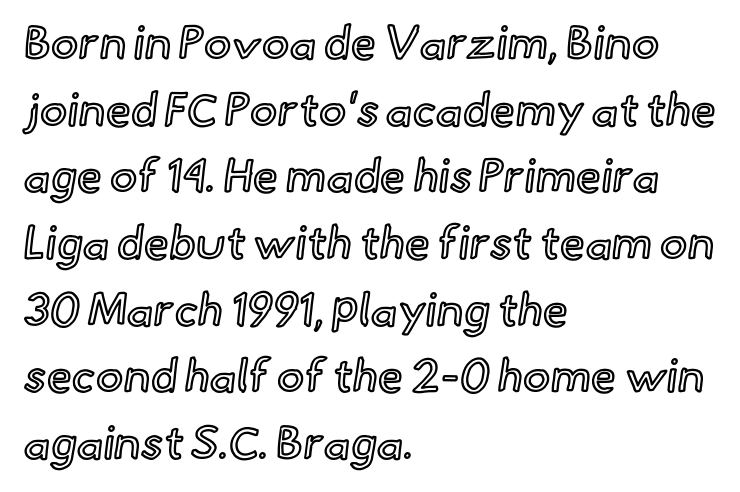
Q: Is the text italic (slanted)? A: Yes.
Q: Is the text underlined? A: No.
Q: How is the paragraph aligned? A: Left-aligned.
Q: Is the spacing between letters normal or unusually wide? A: Normal.
Q: Is the spacing between lines tight, normal or loose? A: Normal.
Q: Width (condensed, normal, or wide)? A: Normal.
Q: x-height? A: Small.
Q: Monospaced? A: No.
